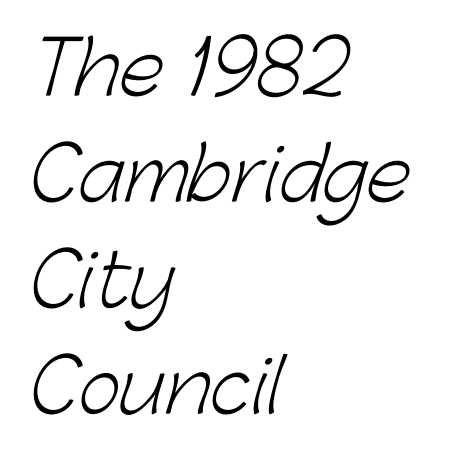
Left-aligned paragraph, ragged on the right. This is not heavy type; no bold has been used. You could not count columns in this text — the font is proportionally spaced. Regarding serifs, this sample does without them.
